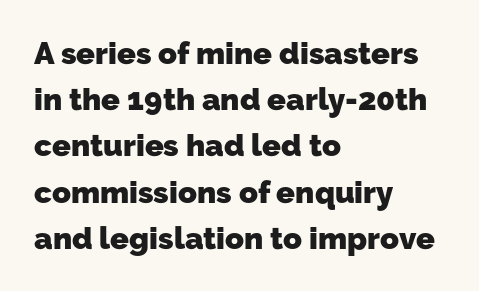
Regular leading. The type is set solid horizontally, with unmodified tracking. The lines are quadded left. The space directly below the letters is spotless.
